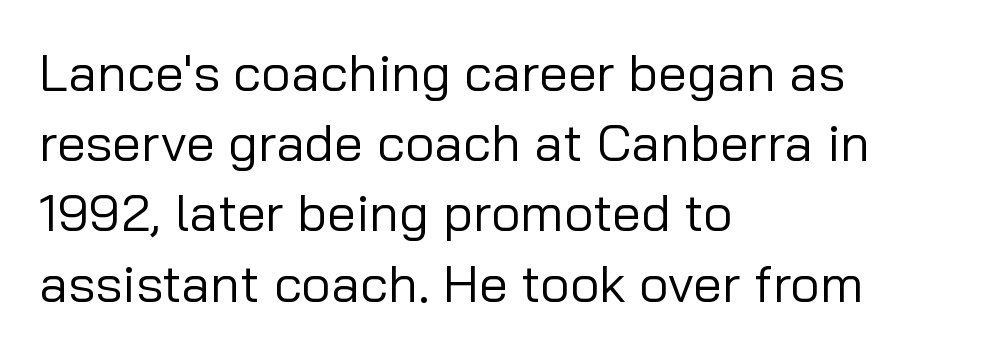
The image shows 52 px regular-weight sans-serif type, upright; set left-aligned, normal line spacing (1.35x), normal letter spacing, not underlined; low stroke contrast and a medium x-height.
